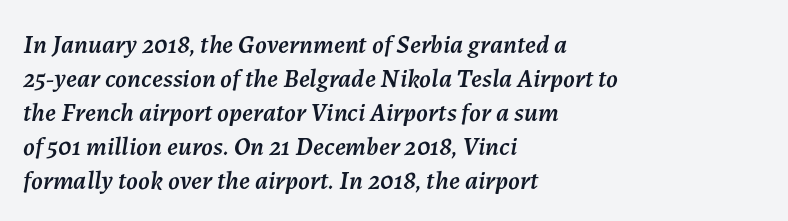
The image shows 26 px text type, italic (leaning right); set left-aligned, normal line spacing (1.31x), normal letter spacing, not underlined.
